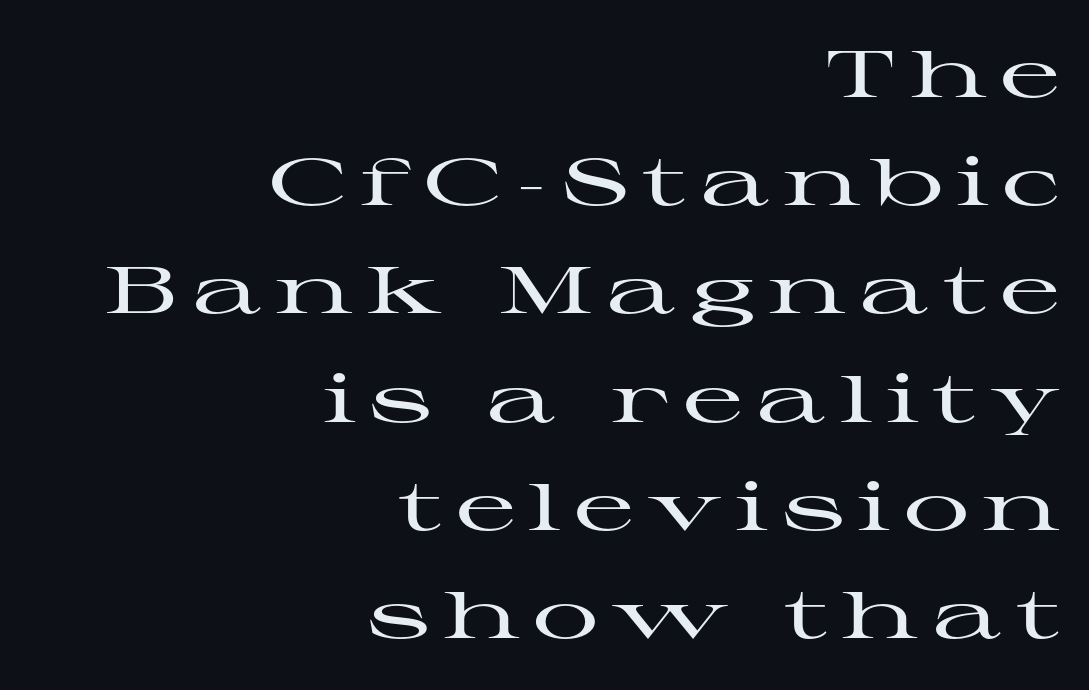
{"serif": "yes", "italic": "no", "width": "wide", "stroke_contrast": "high", "x_height": "medium", "monospaced": "no", "underline": "no", "align": "right", "line_spacing": "normal", "line_spacing_ratio": 1.64, "letter_spacing": "wide", "letter_spacing_em": 0.2, "glyph_px": 66}
